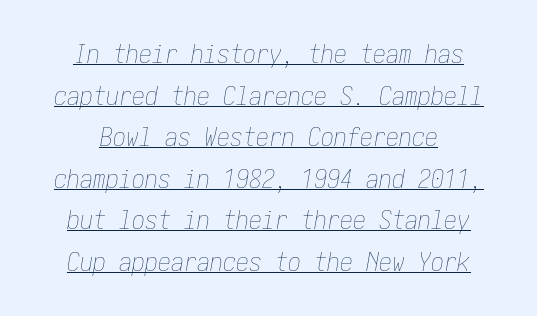
The image shows 26 px text type, italic (leaning right); set centered, normal line spacing (1.6x), normal letter spacing, underlined.
